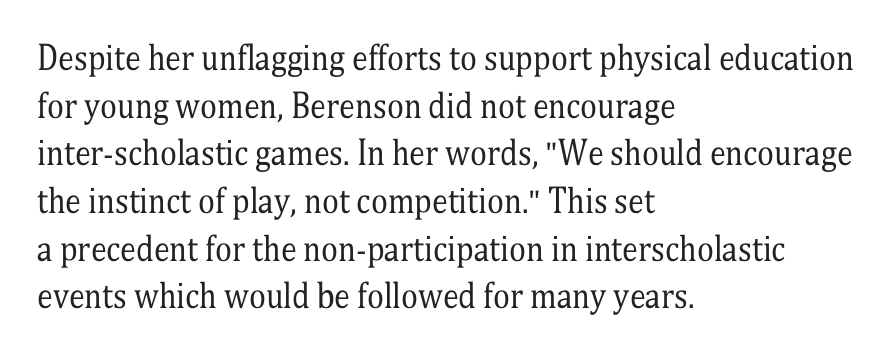
Q: Is the text bold? A: No.
Q: Is the text italic (slanted)? A: No, it is upright.
Q: Is the typeface a serif or a sans-serif typeface? A: Serif.
Q: Is the text underlined? A: No.
Q: How is the paragraph aligned? A: Left-aligned.
Q: Is the spacing between letters normal or unusually wide? A: Normal.
Q: Is the spacing between lines tight, normal or loose? A: Normal.
Q: Width (condensed, normal, or wide)? A: Condensed.
Q: Stroke contrast? A: Medium.
Q: x-height? A: Medium.
Q: Monospaced? A: No.
